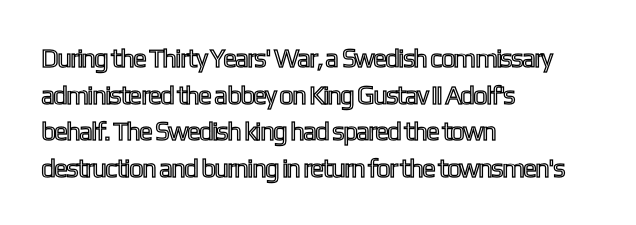
Q: Is the text italic (slanted)? A: No, it is upright.
Q: Is the text underlined? A: No.
Q: How is the paragraph aligned? A: Left-aligned.
Q: Is the spacing between letters normal or unusually wide? A: Normal.
Q: Is the spacing between lines tight, normal or loose? A: Normal.
